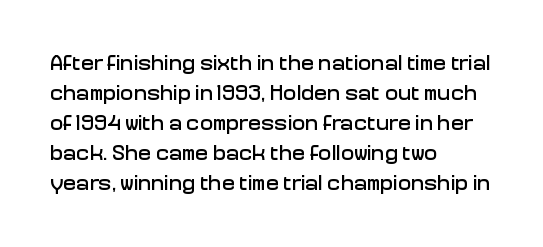
{"italic": "no", "underline": "no", "align": "left", "line_spacing": "normal", "line_spacing_ratio": 1.36, "letter_spacing": "normal", "letter_spacing_em": 0.0, "glyph_px": 22}
